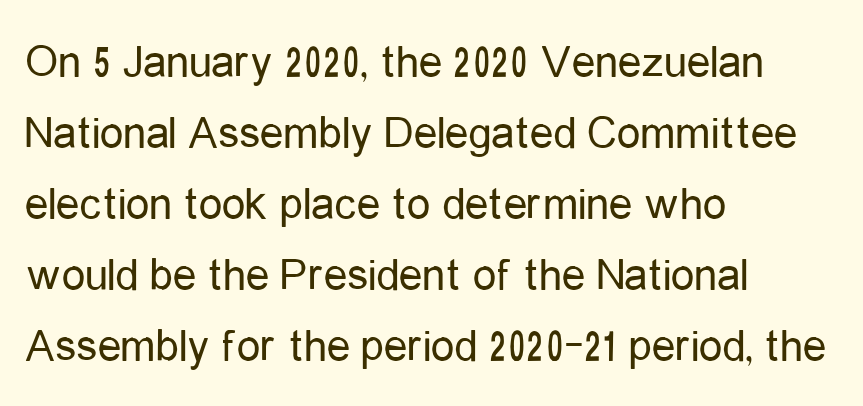
Q: Is the text bold? A: No.
Q: Is the text italic (slanted)? A: No, it is upright.
Q: Is the typeface a serif or a sans-serif typeface? A: Sans-serif.
Q: Is the text underlined? A: No.
Q: How is the paragraph aligned? A: Left-aligned.
Q: Is the spacing between letters normal or unusually wide? A: Normal.
Q: Is the spacing between lines tight, normal or loose? A: Normal.
Q: Width (condensed, normal, or wide)? A: Condensed.
Q: Stroke contrast? A: Low.
Q: x-height? A: Medium.
Q: Monospaced? A: No.
